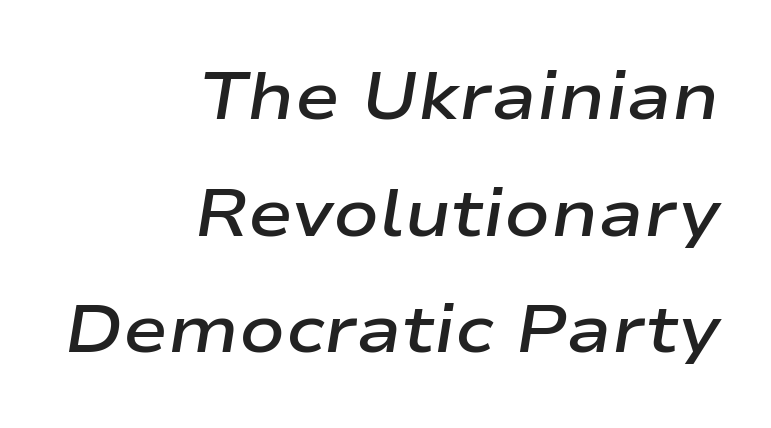
The image shows 67 px semibold, wide type, italic (leaning right); set right-aligned, line spacing 1.74x, normal letter spacing, not underlined; low stroke contrast and a medium x-height.
